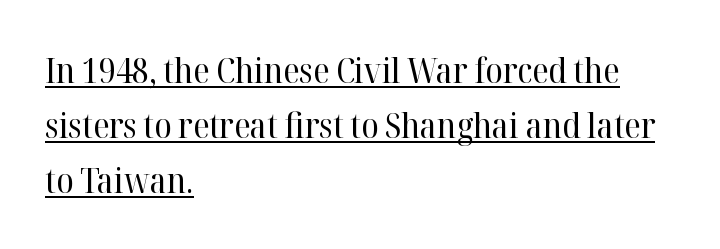
{"serif": "yes", "italic": "no", "bold": "no", "weight": "regular", "width": "normal", "stroke_contrast": "high", "x_height": "medium", "monospaced": "no", "underline": "yes", "align": "left", "line_spacing": "normal", "line_spacing_ratio": 1.57, "letter_spacing": "normal", "letter_spacing_em": 0.0, "glyph_px": 35}
